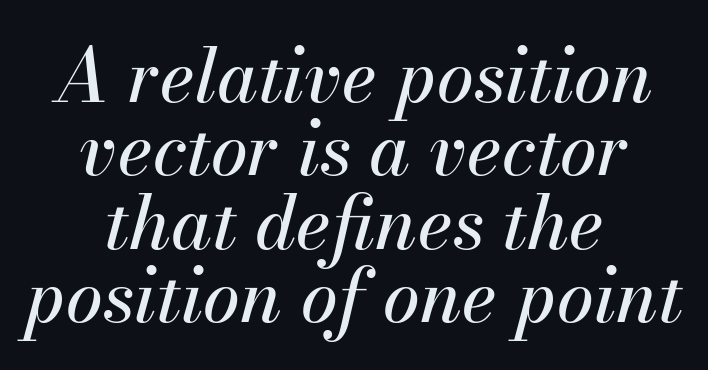
The strip under each line holds only bare page. Style check: oblique. This sample is center-justified, so both line endings float freely. Horizontal bands of white between lines are thin slivers. Is this a fixed-width face? No — the glyphs have proportional, varying widths.
